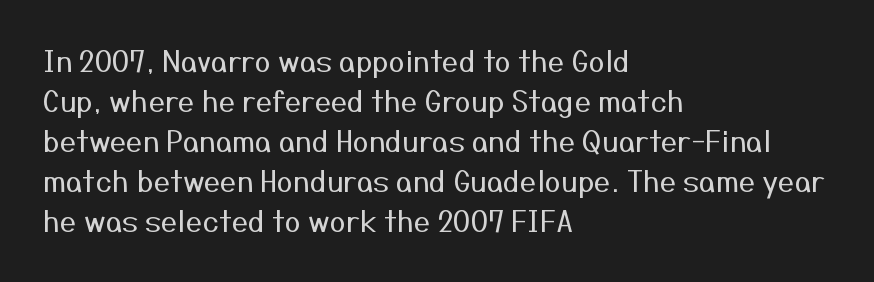
The image shows 29 px regular-weight sans-serif type, upright; set left-aligned, normal line spacing (1.38x), normal letter spacing, not underlined; medium stroke contrast and a medium x-height.
